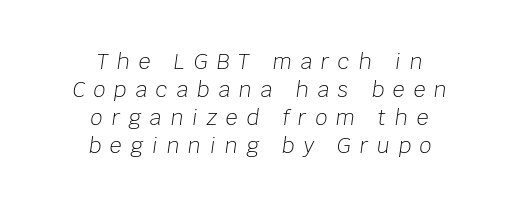
Evenly set lines give the paragraph a standard silhouette. No extra ink here — the face is not bold. The glyphs look as if they've been sheared to an angle. Look at the tracking — it's clearly loosened, letters drifting apart. Glance below the letters and you will spot only blank space.
